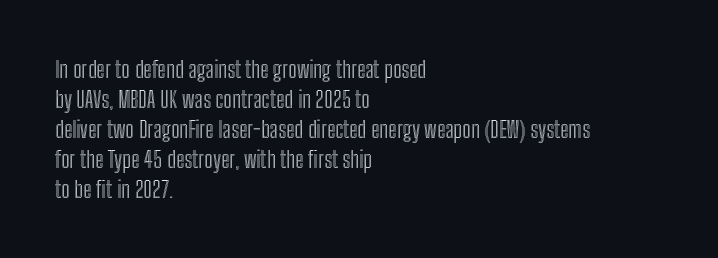
The image shows 23 px text type, upright; set left-aligned, normal line spacing (1.3x), normal letter spacing, not underlined.
